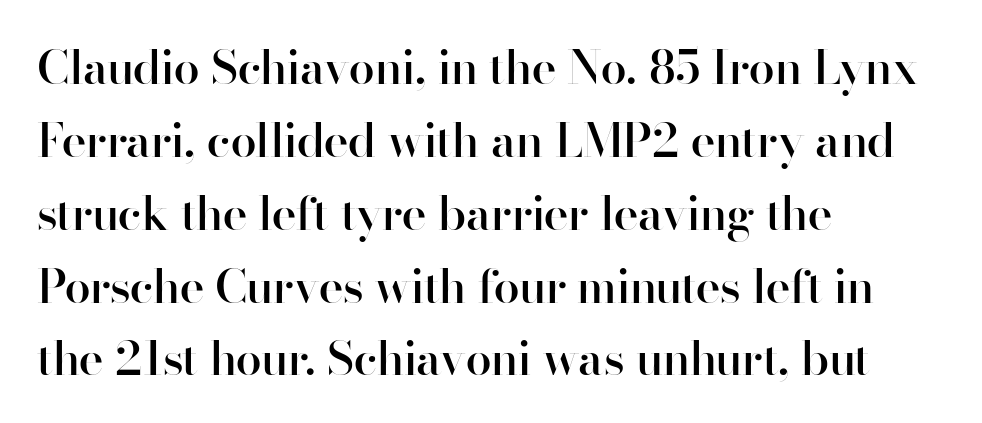
A typesetter would call this zero additional tracking. Looks like regular typesetting: each glyph gets only the width it needs. The compositor pushed each line to the left boundary. Every character sits straight up, as roman type does. The characters look somewhat weighty, a semibold short of true bold. A clean baseline with only descenders dipping below it.
